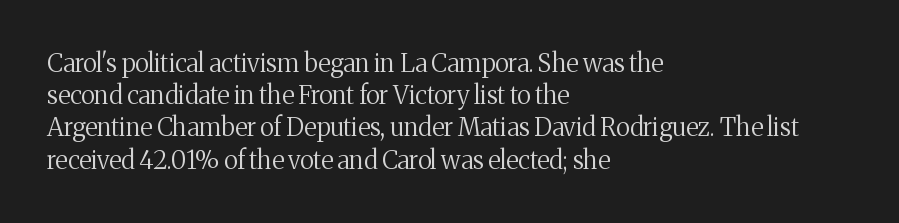
{"italic": "no", "bold": "no", "underline": "no", "align": "left", "line_spacing": "normal", "line_spacing_ratio": 1.29, "letter_spacing": "normal", "letter_spacing_em": 0.0, "glyph_px": 25}
